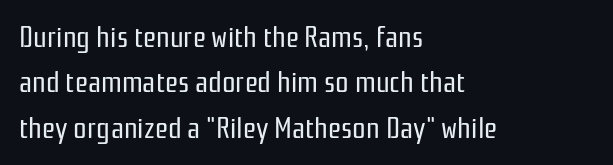
The image shows 30 px regular-weight, condensed sans-serif type, upright; set left-aligned, normal line spacing (1.51x), normal letter spacing, not underlined; low stroke contrast and a medium x-height.
